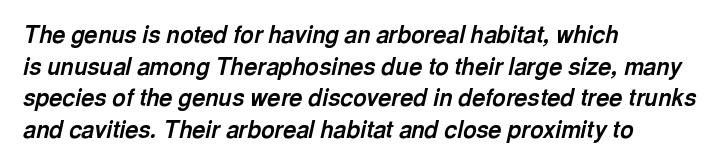
The image shows 23 px bold type, italic (leaning right); set left-aligned, normal line spacing (1.38x), normal letter spacing, not underlined.
